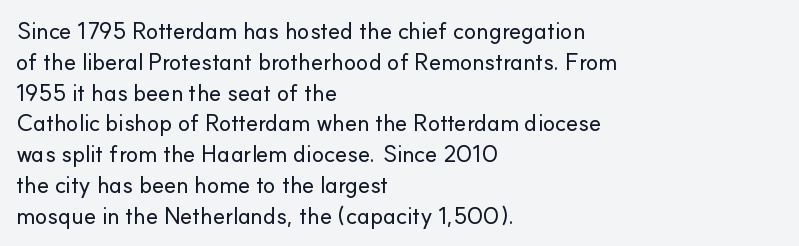
The glyphs are unaccompanied by any horizontal stroke below them. Quick note: not italic, upright. Each word holds together tightly as a unit, with standard inter-letter gaps. The paragraph shown leans on its left margin. Does the leading feel generous? No, just average.
